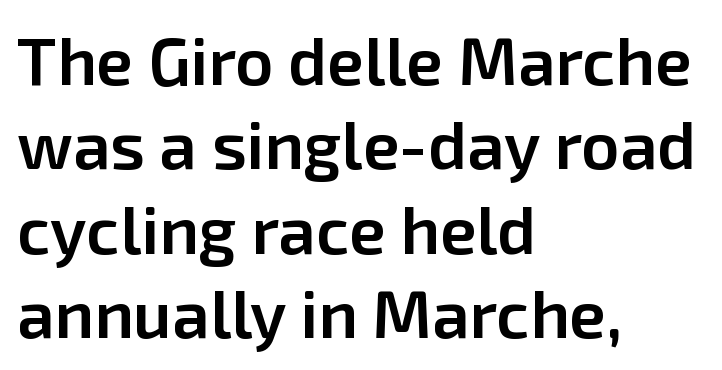
{"serif": "no", "italic": "no", "bold": "semi", "weight": "semibold", "width": "normal", "stroke_contrast": "low", "x_height": "medium", "monospaced": "no", "underline": "no", "align": "left", "line_spacing": "normal", "line_spacing_ratio": 1.26, "letter_spacing": "normal", "letter_spacing_em": 0.0, "glyph_px": 67}
